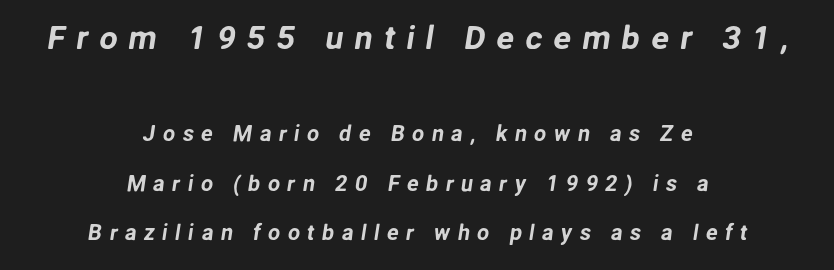
{"serif": "no", "width": "normal", "stroke_contrast": "low", "x_height": "medium", "monospaced": "no", "underline": "no", "align": "center", "line_spacing": "loose", "line_spacing_ratio": 2.24, "letter_spacing": "wide", "letter_spacing_em": 0.33, "larger_block": "first", "size_ratio": 1.5, "glyph_px": 33}
